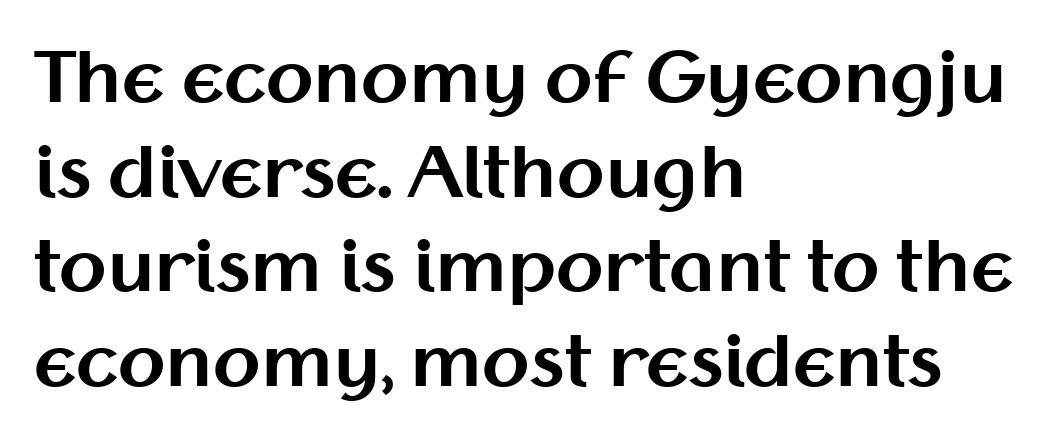
The image shows 69 px bold sans-serif type, upright; set left-aligned, normal line spacing (1.37x), normal letter spacing, not underlined; medium stroke contrast and a medium x-height.
